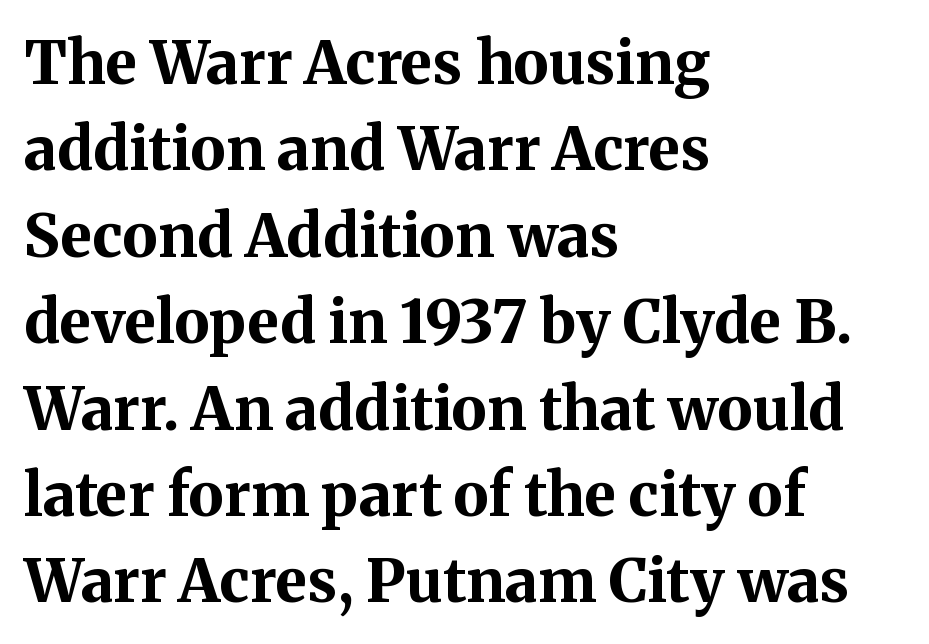
The image shows 60 px bold serif type, upright; set left-aligned, normal line spacing (1.44x), normal letter spacing, not underlined; medium stroke contrast and a medium x-height.
